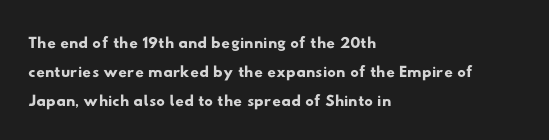
{"underline": "no", "align": "left", "line_spacing_ratio": 1.21, "letter_spacing": "normal", "letter_spacing_em": 0.0, "glyph_px": 24}
